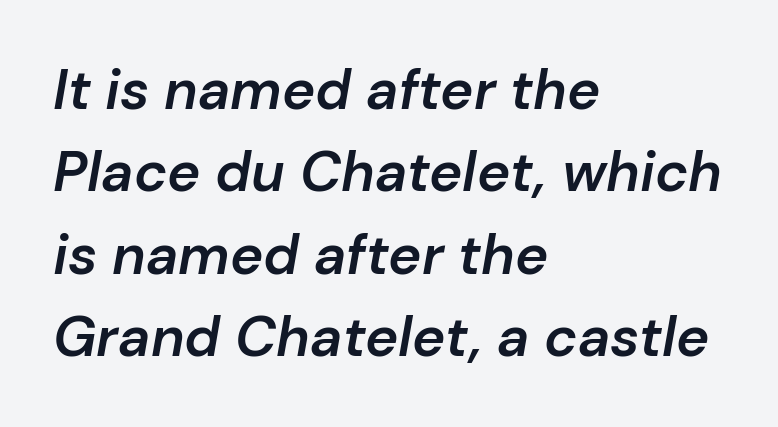
Q: Is the text bold? A: Semi-bold.
Q: Is the text italic (slanted)? A: Yes, it leans right by about 10 degrees.
Q: Is the text underlined? A: No.
Q: How is the paragraph aligned? A: Left-aligned.
Q: Is the spacing between letters normal or unusually wide? A: Normal.
Q: Is the spacing between lines tight, normal or loose? A: Normal.
Q: Width (condensed, normal, or wide)? A: Normal.
Q: Stroke contrast? A: Low.
Q: x-height? A: Medium.
Q: Monospaced? A: No.
